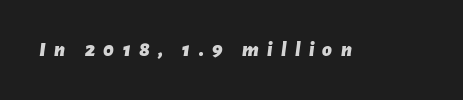
{"italic": "yes", "lean": "right", "slant_degrees": 7, "bold": "yes", "underline": "no", "letter_spacing": "wide", "letter_spacing_em": 0.4, "glyph_px": 21}
